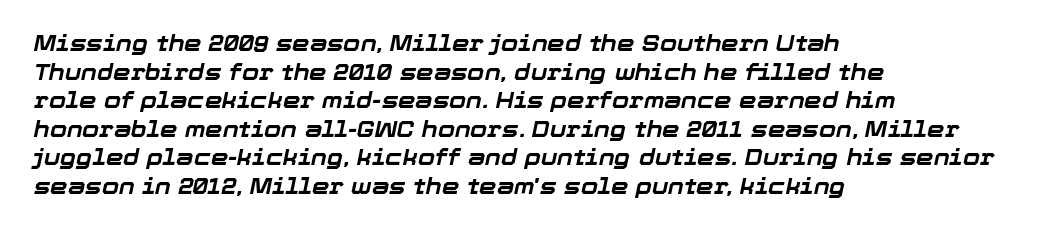
Students, note that the glyphs here touch the page at normal intervals. Pretty heavy lettering here — definitely bold. Casual observation: everything's shoved over to the left. The whole block is typeset with a tilt.
